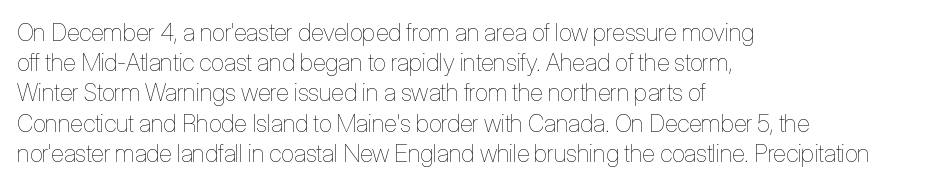
The image shows 24 px text type, upright; set left-aligned, normal line spacing (1.26x), normal letter spacing, not underlined.
